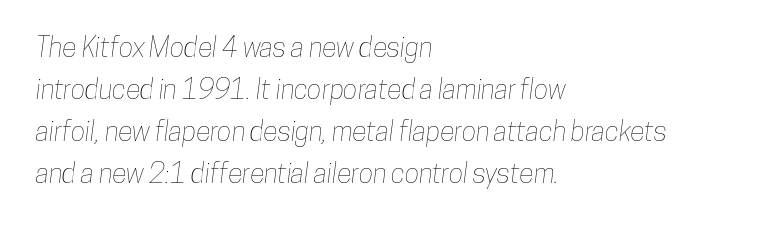
Q: Is the text underlined? A: No.
Q: How is the paragraph aligned? A: Left-aligned.
Q: Is the spacing between letters normal or unusually wide? A: Normal.
Q: Is the spacing between lines tight, normal or loose? A: Normal.
